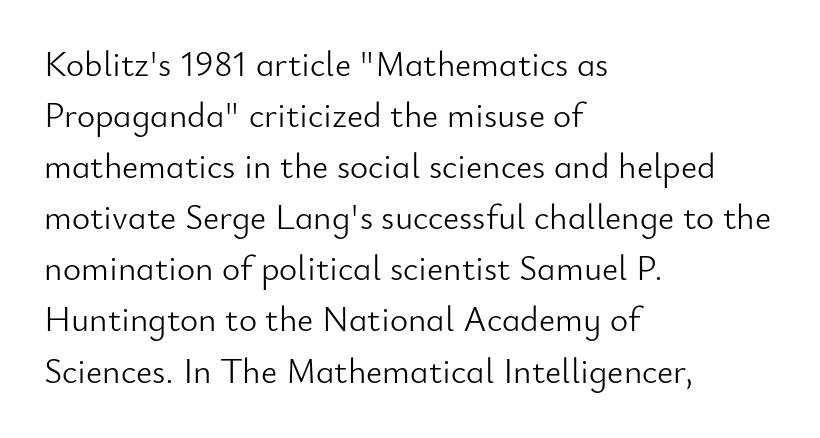
{"serif": "no", "italic": "no", "bold": "no", "weight": "light", "width": "normal", "stroke_contrast": "low", "x_height": "small", "monospaced": "no", "underline": "no", "align": "left", "line_spacing": "normal", "line_spacing_ratio": 1.46, "letter_spacing": "normal", "letter_spacing_em": 0.0, "glyph_px": 35}
